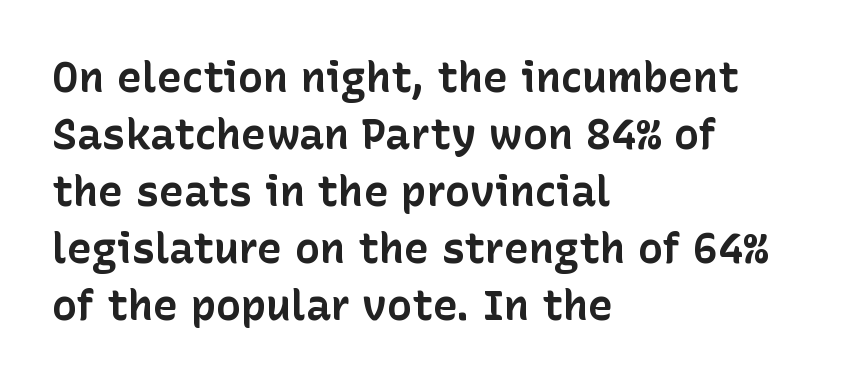
The image shows 42 px bold sans-serif type, upright; set left-aligned, normal line spacing (1.36x), normal letter spacing, not underlined; low stroke contrast and a medium x-height.
